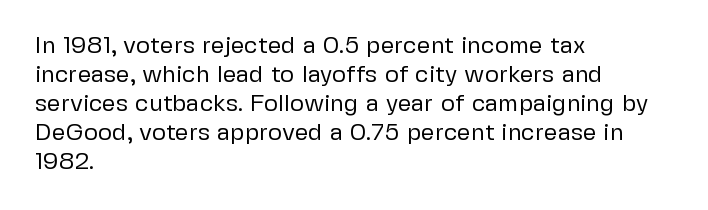
The strokes carry an ordinary text weight at most. Default kerning and tracking; the words read as compact shapes. The gap between lines stays unmarked. Does the lettering tilt? It doesn't — this is upright.
